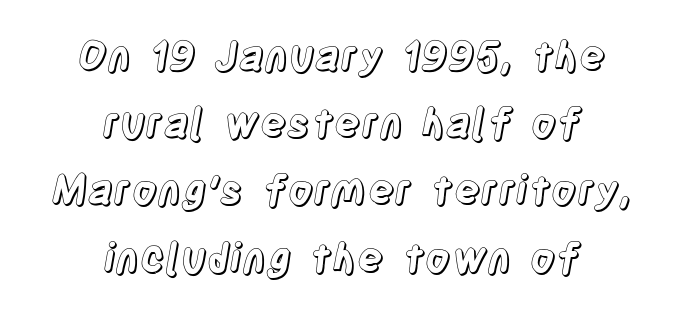
The image shows 40 px condensed type; set centered, normal line spacing (1.68x), normal letter spacing, not underlined; a large x-height.
